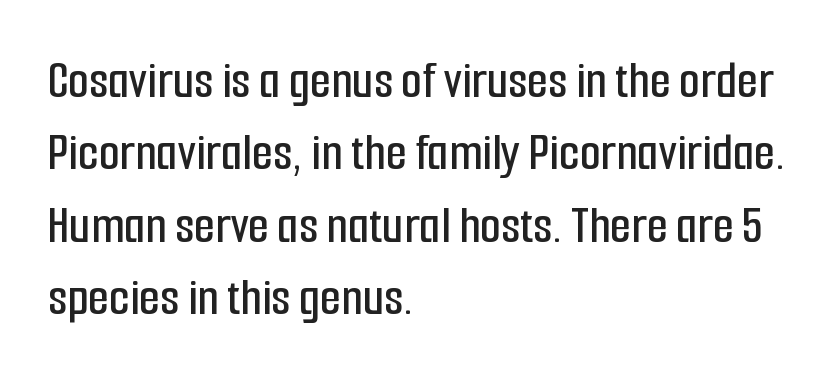
The image shows 54 px condensed sans-serif type, upright; set left-aligned, normal line spacing (1.34x), normal letter spacing, not underlined; low stroke contrast and a medium x-height.
